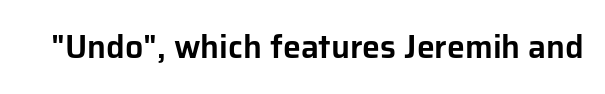
Q: Is the text italic (slanted)? A: No, it is upright.
Q: Is the typeface a serif or a sans-serif typeface? A: Sans-serif.
Q: Is the text underlined? A: No.
Q: Is the spacing between letters normal or unusually wide? A: Normal.
Q: Width (condensed, normal, or wide)? A: Normal.
Q: Stroke contrast? A: Low.
Q: x-height? A: Medium.
Q: Monospaced? A: No.
